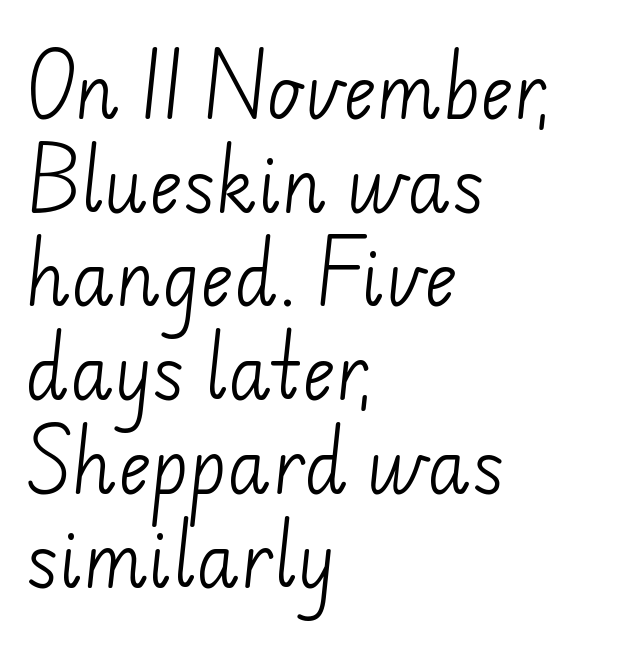
{"serif": "no", "bold": "no", "weight": "light", "width": "normal", "stroke_contrast": "low", "x_height": "small", "monospaced": "no", "underline": "no", "align": "left", "line_spacing": "normal", "line_spacing_ratio": 1.32, "letter_spacing": "normal", "letter_spacing_em": 0.0, "glyph_px": 71}
